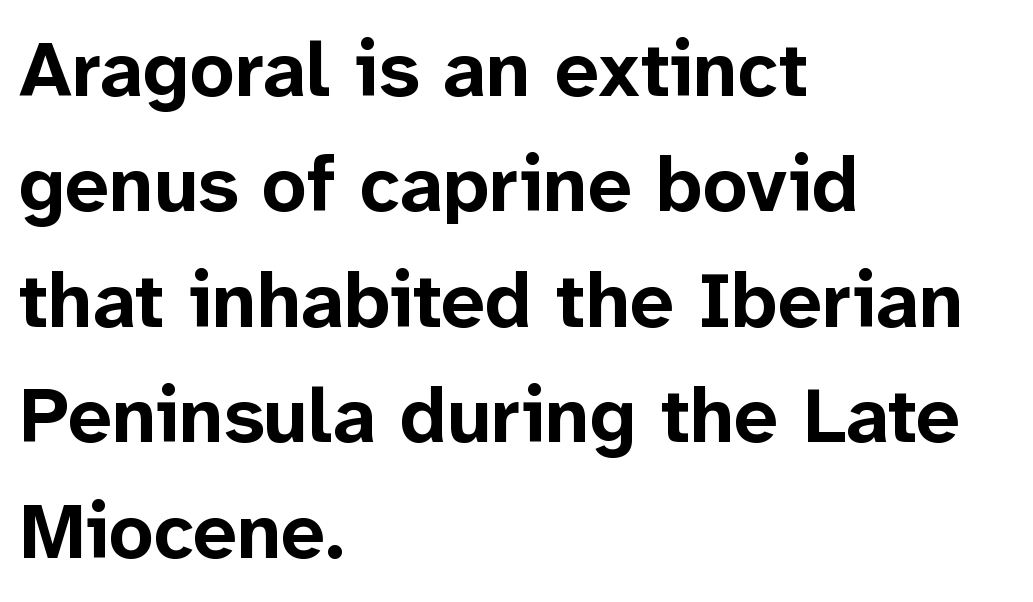
The image shows 78 px bold sans-serif type, upright; set left-aligned, normal line spacing (1.48x), normal letter spacing, not underlined; low stroke contrast and a medium x-height.
